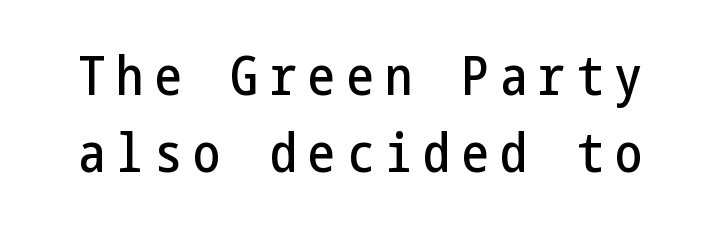
{"serif": "no", "italic": "no", "width": "condensed", "stroke_contrast": "low", "x_height": "medium", "underline": "no", "line_spacing": "normal", "line_spacing_ratio": 1.43, "letter_spacing": "wide", "letter_spacing_em": 0.21, "glyph_px": 54}
